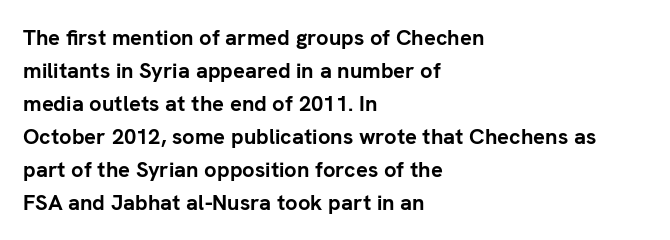
{"italic": "no", "bold": "yes", "underline": "no", "align": "left", "line_spacing": "normal", "line_spacing_ratio": 1.5, "letter_spacing": "normal", "letter_spacing_em": 0.0, "glyph_px": 22}
